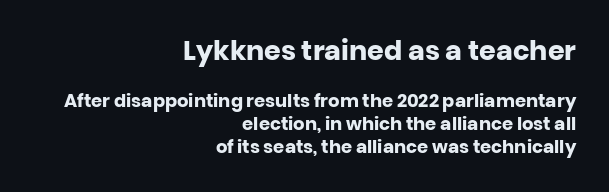
{"italic": "no", "bold": "yes", "underline": "no", "align": "right", "line_spacing": "normal", "line_spacing_ratio": 1.27, "letter_spacing": "normal", "letter_spacing_em": 0.0, "larger_block": "first", "size_ratio": 1.5, "glyph_px": 27}
